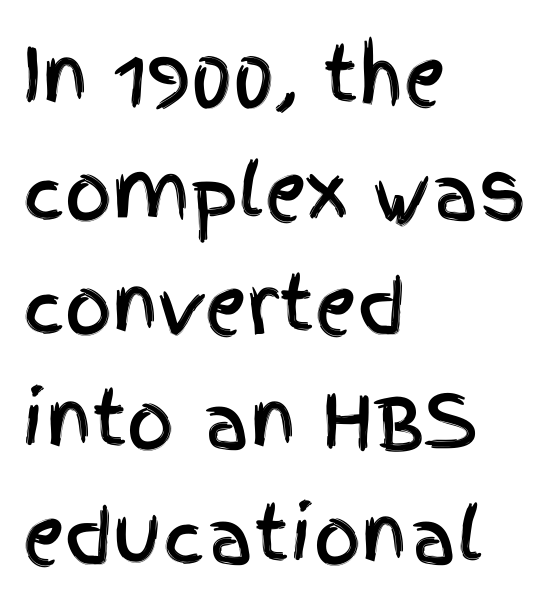
A typesetter would label this face a sans. This sample has the flowing, uneven cadence of proportional lettering. Each row of text sits above clean, open space. Every stem runs plumb, perpendicular to the baseline. The tracking reads as untouched default to a designer's eye.
